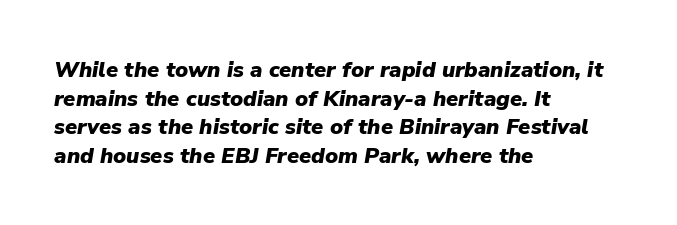
{"italic": "yes", "lean": "right", "slant_degrees": 9, "bold": "yes", "underline": "no", "align": "left", "line_spacing": "normal", "line_spacing_ratio": 1.3, "letter_spacing": "normal", "letter_spacing_em": 0.0, "glyph_px": 22}
